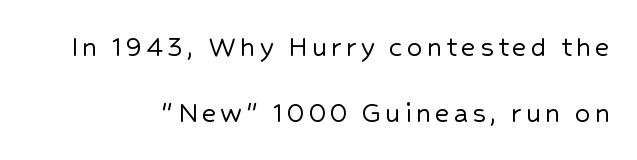
The image shows 31 px sans-serif type, upright; set loose line spacing (2.12x), not underlined; low stroke contrast and a medium x-height.
